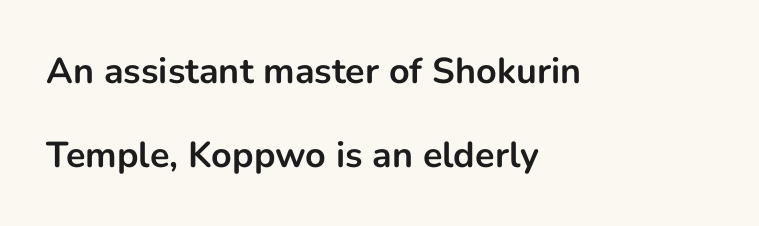
The image shows 36 px bold sans-serif type, upright; set left-aligned, loose line spacing (2.33x), normal letter spacing, not underlined; low stroke contrast and a medium x-height.
